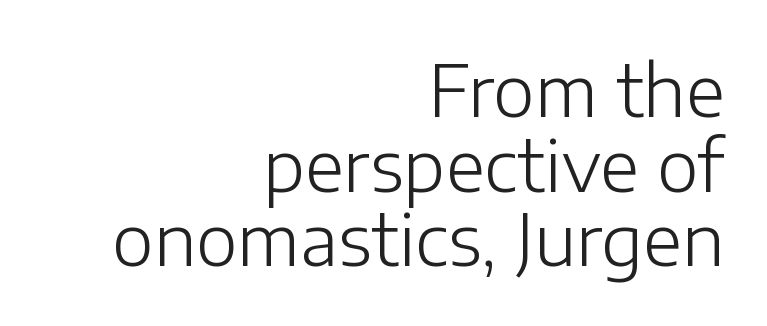
What kind of face is this? One without serifs — a sans. Honestly, there is no underline to notice here at all. Looks like regular typesetting: each glyph gets only the width it needs. Quick note: interline space is minimal. Designer's note — italics off, roman on. The passage shown is not bold in any degree.
